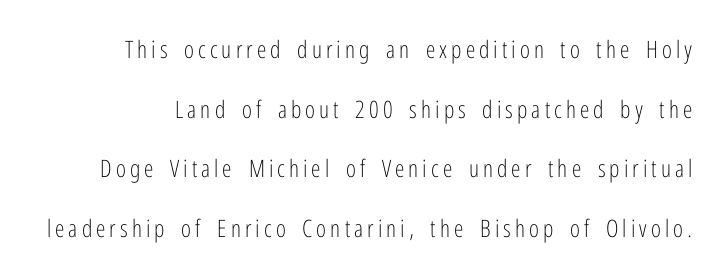
{"italic": "no", "bold": "no", "underline": "no", "line_spacing": "loose", "line_spacing_ratio": 2.48, "glyph_px": 24}
